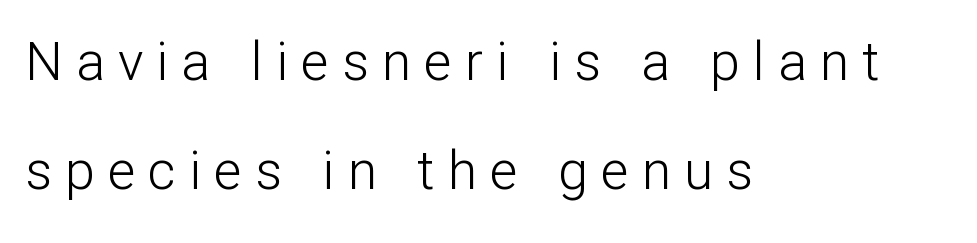
The image shows 53 px light sans-serif type, upright; set left-aligned, loose line spacing (2.05x), unusually wide letter spacing (+0.25 em), not underlined; low stroke contrast and a medium x-height.
